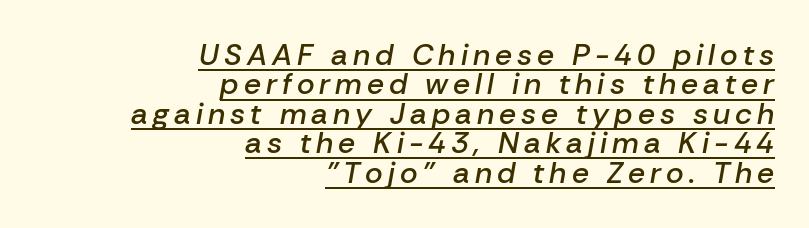
Q: Is the text bold? A: Semi-bold.
Q: Is the text italic (slanted)? A: Yes, it leans right by about 10 degrees.
Q: Is the text underlined? A: Yes.
Q: How is the paragraph aligned? A: Right-aligned.
Q: Is the spacing between lines tight, normal or loose? A: Tight.
Q: Width (condensed, normal, or wide)? A: Normal.
Q: Stroke contrast? A: Low.
Q: x-height? A: Medium.
Q: Monospaced? A: No.
